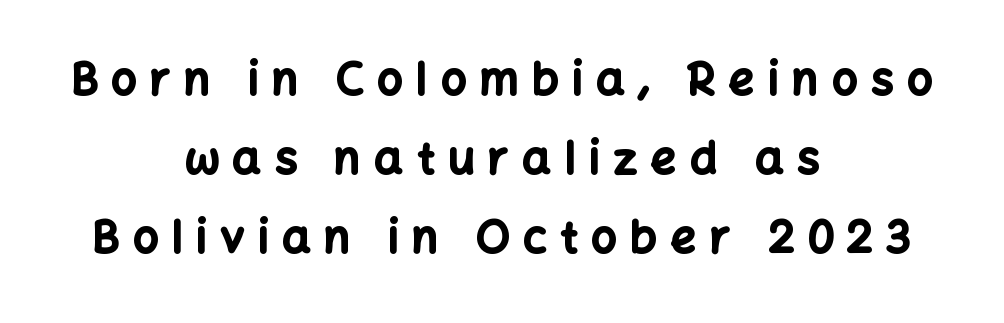
In terms of letterform style, serifs are entirely absent. Every character sits straight up, as roman type does. Bare-footed words on every line. The rag falls on both sides of this text block equally. You could only call the tracking loose — the letters float apart.
